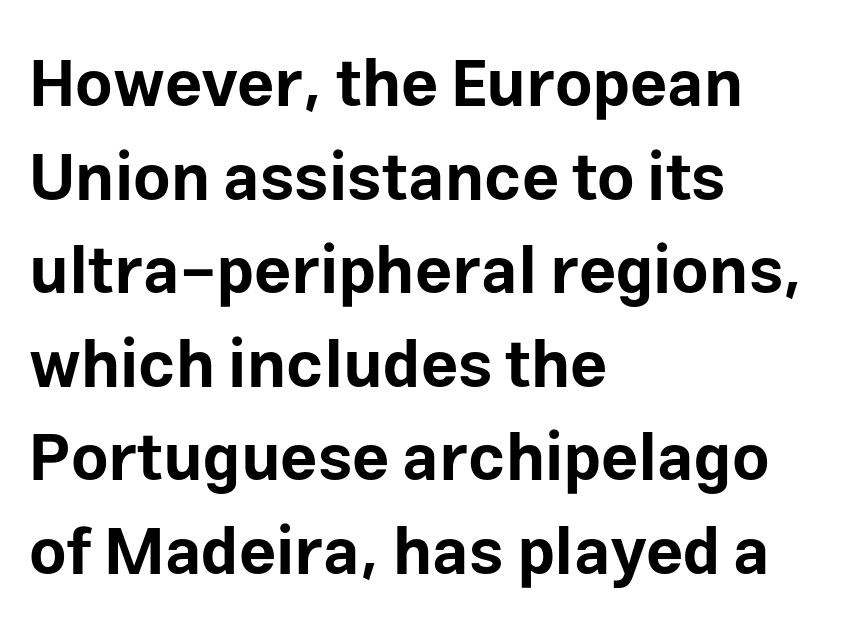
Look at the stroke-to-counter ratio: heavy, a bold. A typesetter would mark this as roman, not italic. Each letter keeps its own natural width here, so spacing adapts to shape. A typesetter would call this leading conventional body-copy spacing. Short and long lines alike share a common starting point at left.
